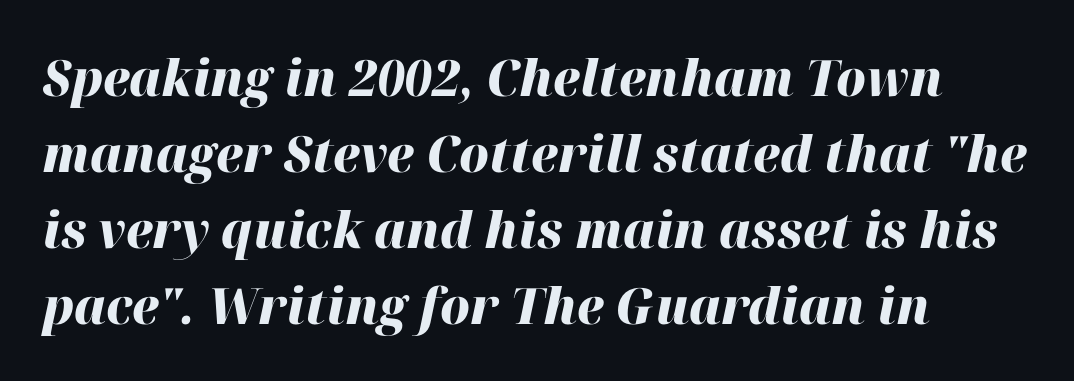
Q: Is the text bold? A: Yes.
Q: Is the text italic (slanted)? A: Yes, it leans right by about 12 degrees.
Q: Is the text underlined? A: No.
Q: How is the paragraph aligned? A: Left-aligned.
Q: Is the spacing between letters normal or unusually wide? A: Normal.
Q: Is the spacing between lines tight, normal or loose? A: Normal.
Q: Width (condensed, normal, or wide)? A: Normal.
Q: Stroke contrast? A: High.
Q: x-height? A: Medium.
Q: Monospaced? A: No.
